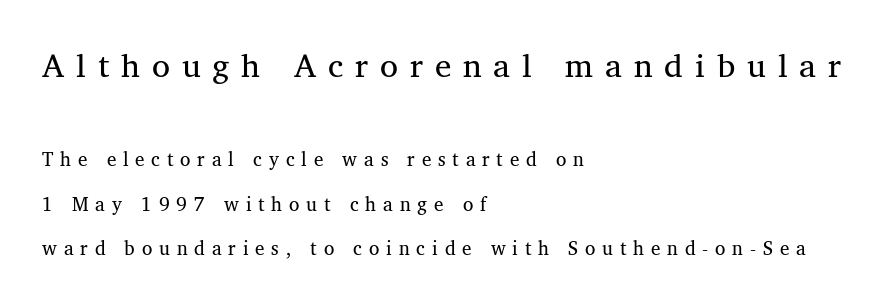
{"serif": "yes", "italic": "no", "bold": "no", "weight": "regular", "width": "normal", "stroke_contrast": "medium", "x_height": "medium", "monospaced": "no", "underline": "no", "align": "left", "line_spacing": "loose", "line_spacing_ratio": 2.35, "letter_spacing": "wide", "letter_spacing_em": 0.36, "larger_block": "first", "size_ratio": 1.74, "glyph_px": 33}
